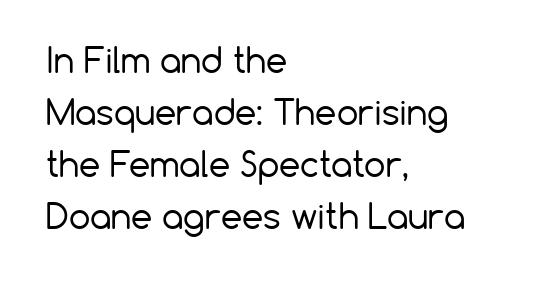
The image shows 34 px regular-weight sans-serif type, upright; set left-aligned, normal line spacing (1.53x), normal letter spacing, not underlined; low stroke contrast and a medium x-height.
